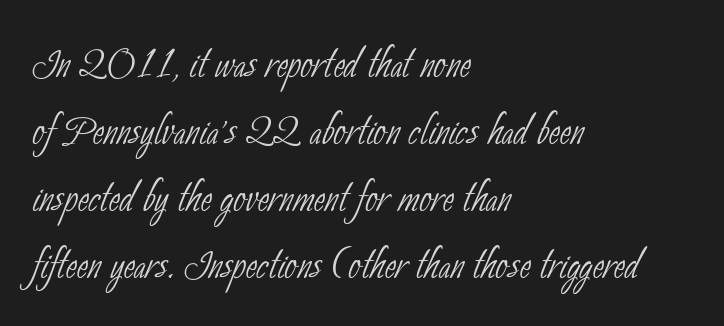
Q: Is the text bold? A: No.
Q: Is the typeface a serif or a sans-serif typeface? A: Sans-serif.
Q: Is the text underlined? A: No.
Q: How is the paragraph aligned? A: Left-aligned.
Q: Is the spacing between letters normal or unusually wide? A: Normal.
Q: Width (condensed, normal, or wide)? A: Condensed.
Q: Stroke contrast? A: Low.
Q: x-height? A: Small.
Q: Monospaced? A: No.
